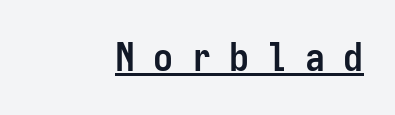
Q: Is the text bold? A: Yes.
Q: Is the text italic (slanted)? A: No, it is upright.
Q: Is the typeface a serif or a sans-serif typeface? A: Sans-serif.
Q: Is the text underlined? A: Yes.
Q: How is the paragraph aligned? A: Right-aligned.
Q: Is the spacing between letters normal or unusually wide? A: Unusually wide.
Q: Width (condensed, normal, or wide)? A: Condensed.
Q: Stroke contrast? A: Low.
Q: x-height? A: Medium.
Q: Monospaced? A: Yes.
